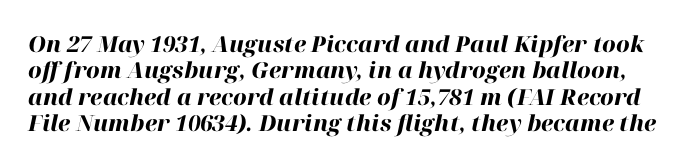
{"italic": "yes", "lean": "right", "slant_degrees": 12, "bold": "yes", "underline": "no", "line_spacing_ratio": 1.2, "letter_spacing": "normal", "letter_spacing_em": 0.0, "glyph_px": 22}
